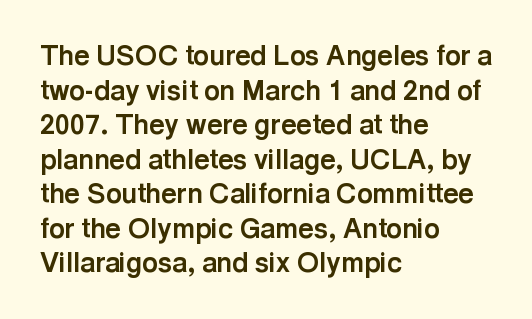
Q: Is the text bold? A: Yes.
Q: Is the text italic (slanted)? A: No, it is upright.
Q: Is the text underlined? A: No.
Q: How is the paragraph aligned? A: Left-aligned.
Q: Is the spacing between letters normal or unusually wide? A: Normal.
Q: Is the spacing between lines tight, normal or loose? A: Normal.
